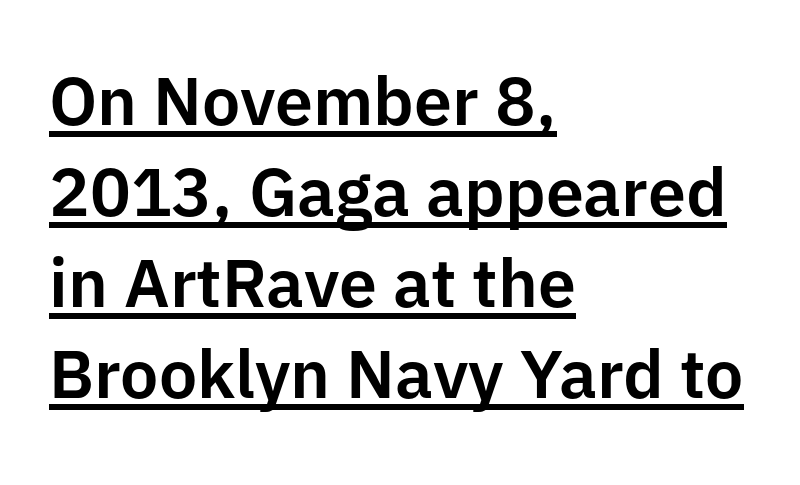
The image shows 68 px sans-serif type, upright; set left-aligned, normal line spacing (1.34x), normal letter spacing, underlined; low stroke contrast and a medium x-height.
